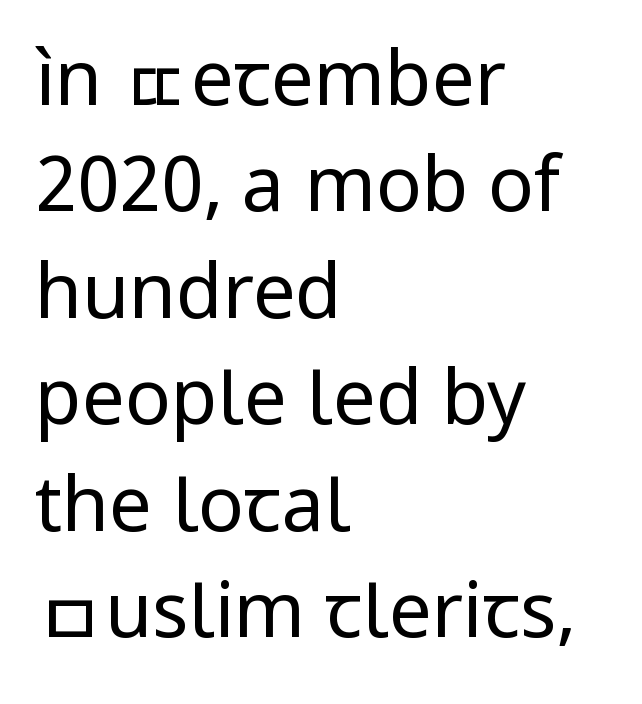
The image shows 76 px regular-weight sans-serif type, upright; set left-aligned, normal line spacing (1.4x), normal letter spacing, not underlined; low stroke contrast and a medium x-height.
